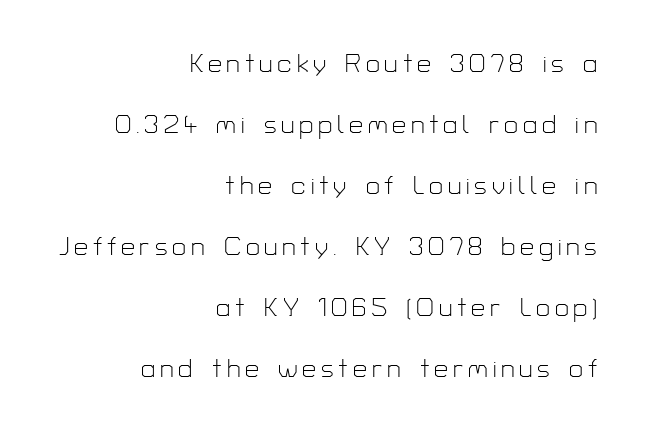
The image shows 25 px text type, upright; set right-aligned, loose line spacing (2.44x), not underlined.
